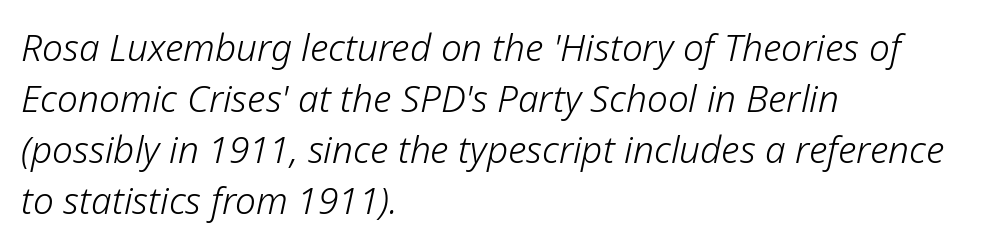
The image shows 37 px light type, italic (leaning right); set left-aligned, normal line spacing (1.38x), normal letter spacing, not underlined; low stroke contrast and a medium x-height.
